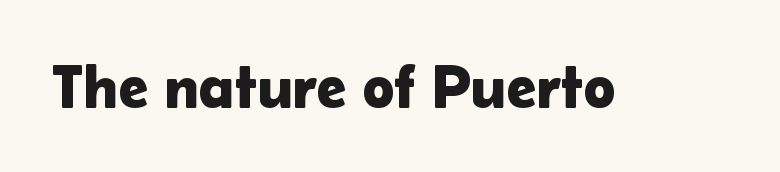
Characters follow at the spacing the type designer built in. This sample uses an upright cut, with every glyph sitting square on the baseline. I'd call this a sans setting — the letters go barefoot. This sample has the flowing, uneven cadence of proportional lettering. The specimen omits any rule beneath the text block's lines.
